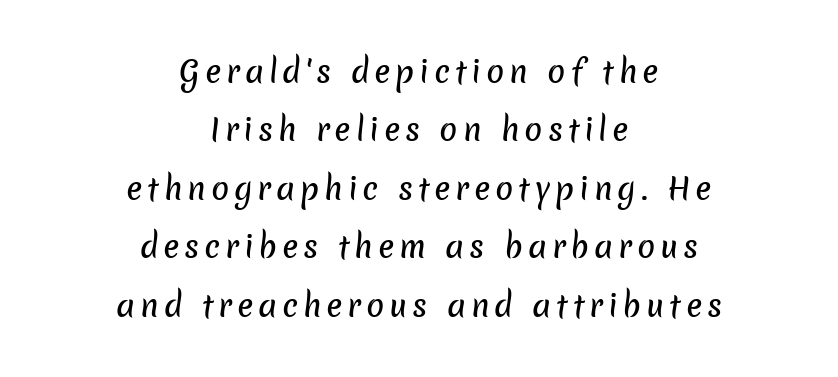
Summary of vertical rhythm: relaxed, with wide interline spacing. Do the characters align in a grid? No, the font is proportional. Notice how the passage keeps no hard edge, just a central spine. Any mark beneath the type? The region is blank. The face used here is a sans, in the tradition of grotesques and geometrics.
